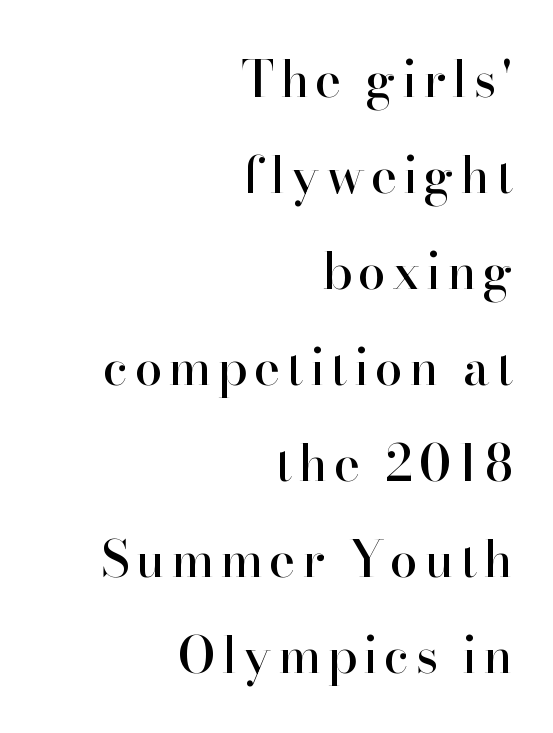
Q: Is the text italic (slanted)? A: No, it is upright.
Q: Is the typeface a serif or a sans-serif typeface? A: Serif.
Q: Is the text underlined? A: No.
Q: How is the paragraph aligned? A: Right-aligned.
Q: Is the spacing between lines tight, normal or loose? A: Loose.
Q: Width (condensed, normal, or wide)? A: Normal.
Q: Stroke contrast? A: High.
Q: x-height? A: Small.
Q: Monospaced? A: No.
